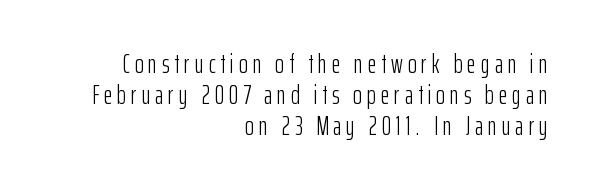
Q: Is the text bold? A: No.
Q: Is the text italic (slanted)? A: No, it is upright.
Q: Is the text underlined? A: No.
Q: How is the paragraph aligned? A: Right-aligned.
Q: Is the spacing between lines tight, normal or loose? A: Tight.
